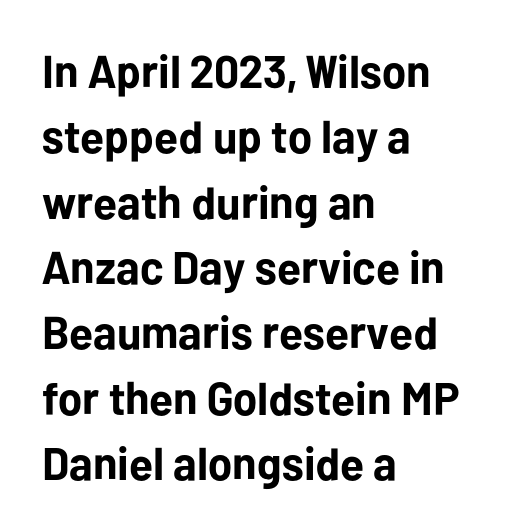
Weight: bold. Is there much room between lines? A standard amount, neither cramped nor airy. Nope, not italic — everything's standing straight. The rendering shows plain stroke endings on the letterforms — a sans-serif design.
